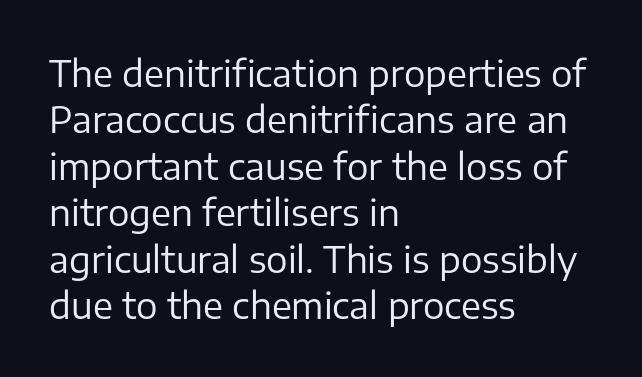
The letters advance in unequal steps, a hallmark of proportional type. A roman cut, with each character standing at attention. Nope, no serifs anywhere on these letters. Tracking here is standard; glyphs follow each other at the usual distance. The rendering uses a moderate line-height, typical for paragraphs. Stroke thickness stays within the range of a standard reading face or lighter.
